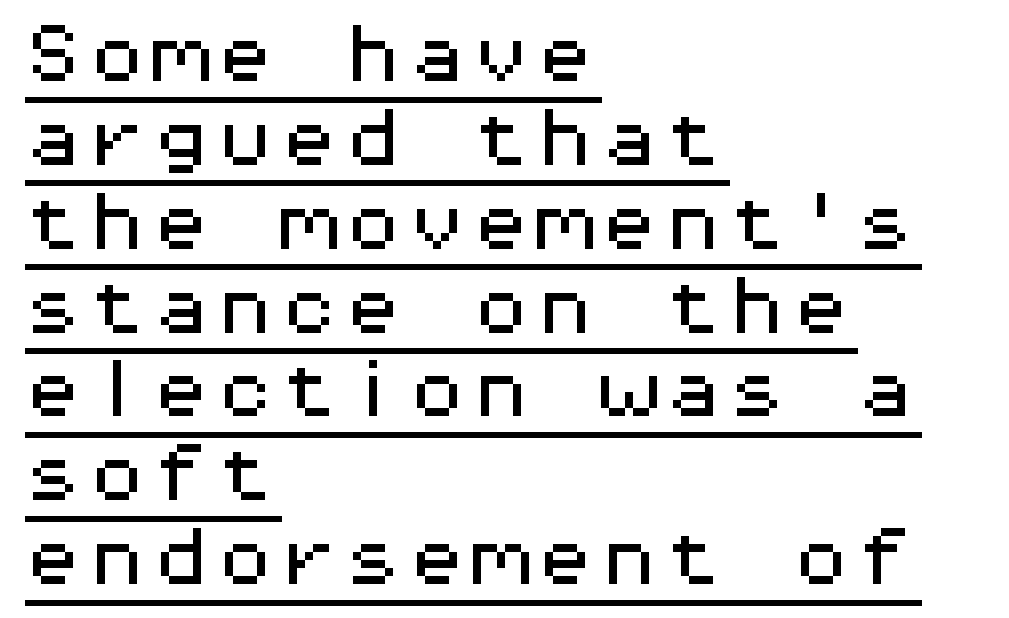
The image shows 64 px wide sans-serif type, upright, monospaced; set left-aligned, normal line spacing (1.31x), normal letter spacing, underlined; medium stroke contrast and a medium x-height.
